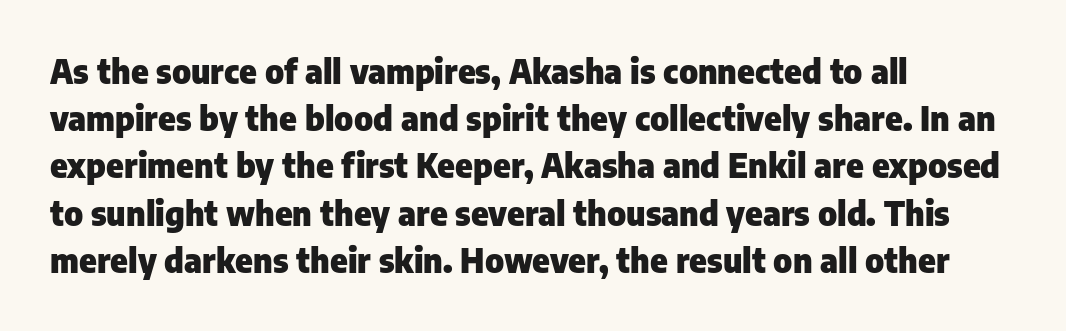
Standard letterfit; no display-style spreading of the glyphs. This block has exactly the height ordinary leading produces. The specimen reads as upright at a glance. Looks like regular typesetting: each glyph gets only the width it needs. Line beginnings align vertically; line endings do not.
